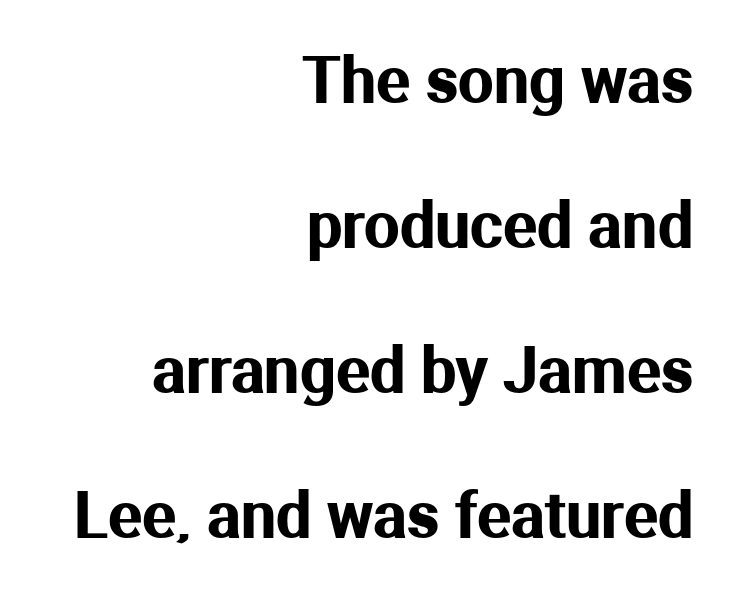
The image shows 63 px sans-serif type, upright; set right-aligned, loose line spacing (2.3x), normal letter spacing, not underlined; medium stroke contrast and a medium x-height.
